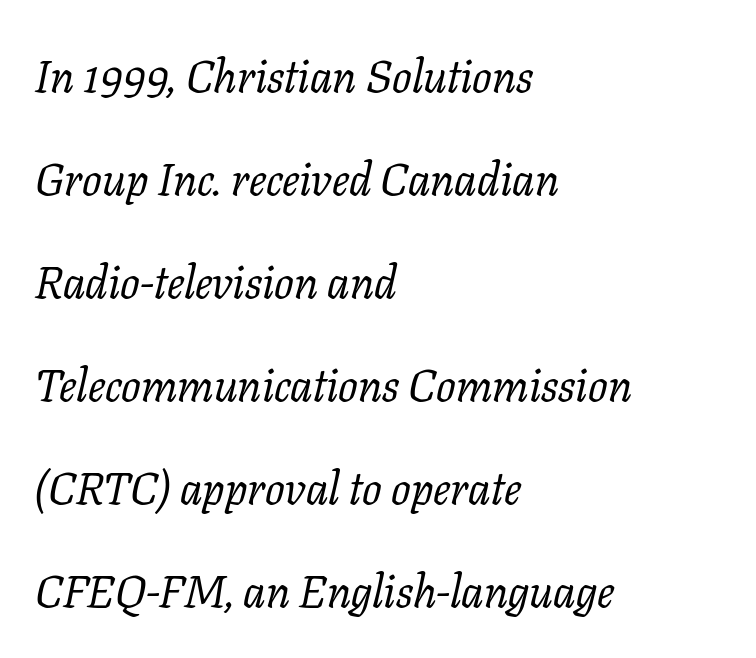
The image shows 46 px regular-weight serif type, italic (leaning right); set left-aligned, loose line spacing (2.24x), normal letter spacing, not underlined; low stroke contrast and a medium x-height.
